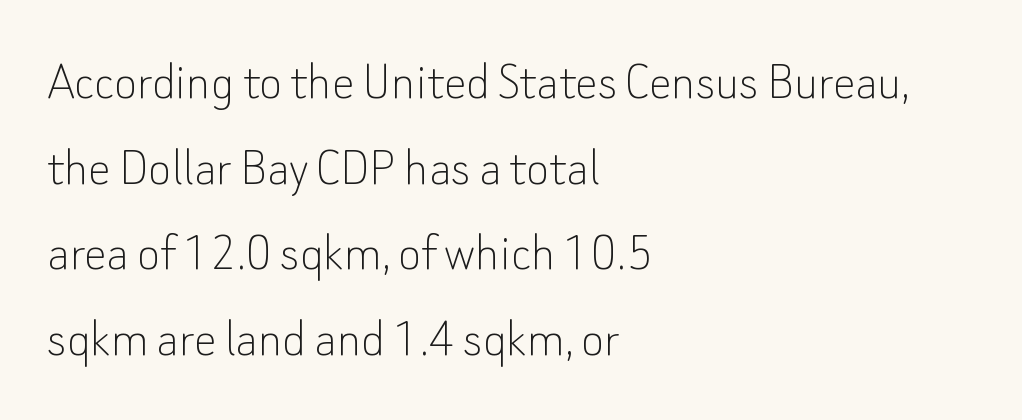
The lines sit at an ordinary, default distance from one another. Italic: no, the glyphs are upright roman. Font category for this specimen: sans-serif. Nothing heavy about these letters — not bold at all. Compared with typical body copy, the letter spacing here is the same. Casual observation: everything's shoved over to the left.
